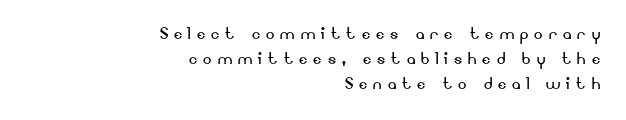
{"italic": "no", "bold": "no", "underline": "no", "align": "right", "line_spacing_ratio": 1.18, "letter_spacing": "wide", "letter_spacing_em": 0.29, "glyph_px": 21}
